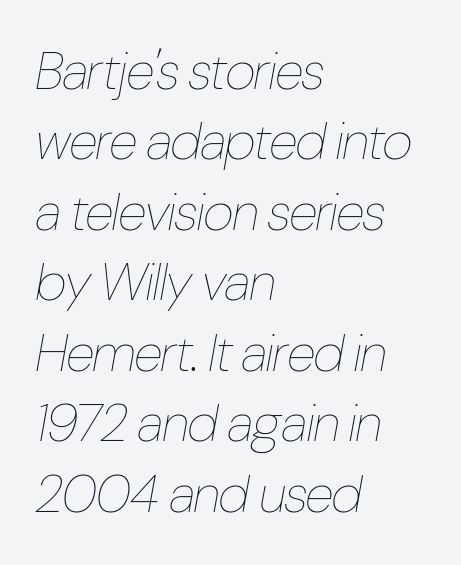
The image shows 53 px thin, condensed type, italic (leaning right); set left-aligned, normal line spacing (1.33x), normal letter spacing, not underlined; low stroke contrast and a medium x-height.
